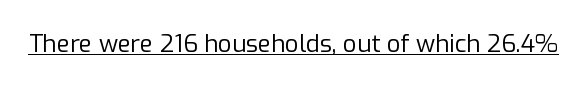
Underlined type. When letters stand straight like this, we call the style roman or upright. The line texture is even and compact thanks to regular tracking. The strokes carry an ordinary text weight at most.
